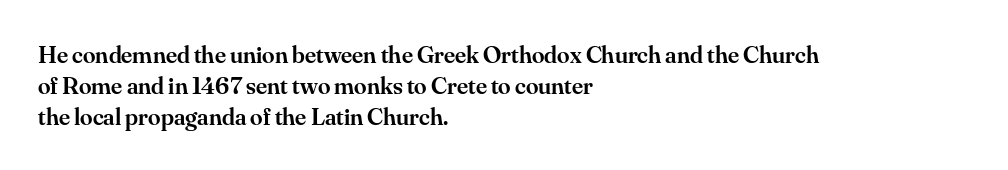
A classic flush-left, rag-right setting is used for this passage. The face used here is rendered with its standard letterfit. Decoration check: the copy has no underline. Caption: semibold face, moderately heavy strokes. Quick note: not italic, upright.
